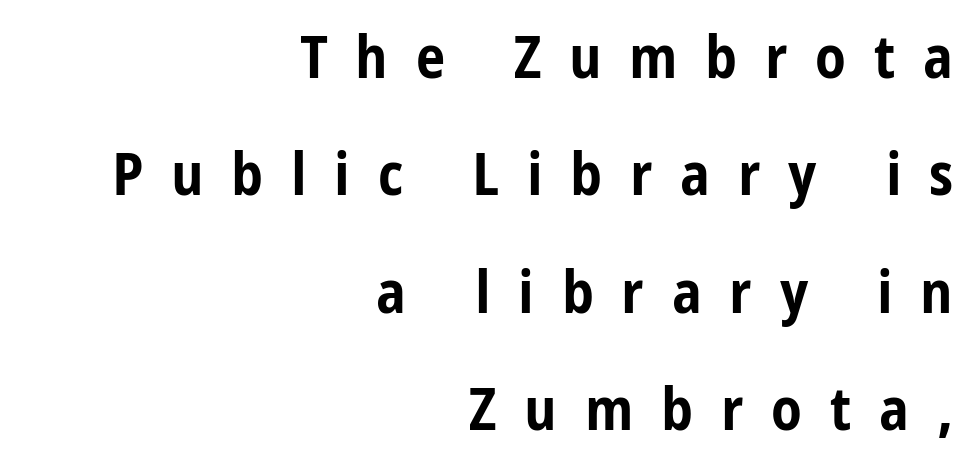
The image shows 59 px bold, condensed sans-serif type, upright; set right-aligned, loose line spacing (1.99x), unusually wide letter spacing (+0.47 em), not underlined; low stroke contrast and a medium x-height.
